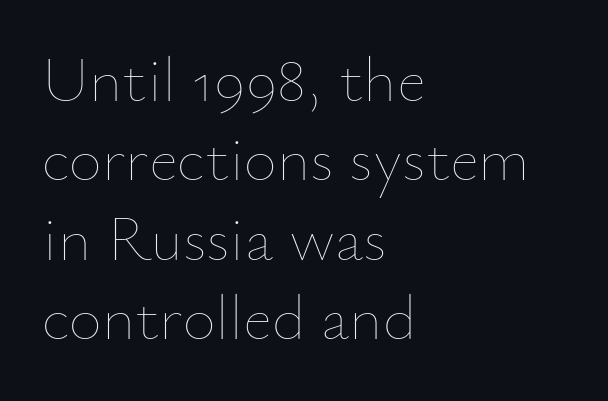
Anything drawn beneath the words? Only blank space. This is the regular roman posture of the typeface. A quiet, ordinary-to-light weight characterises the typeface. Horizontally, the lines are justified to the leading edge only.
